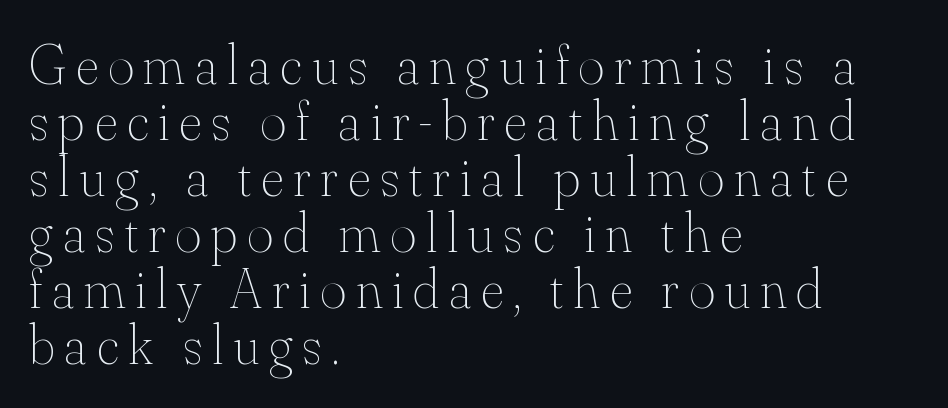
The image shows 56 px thin type, upright; set left-aligned, tight line spacing (1.0x), not underlined; medium stroke contrast and a small x-height.
